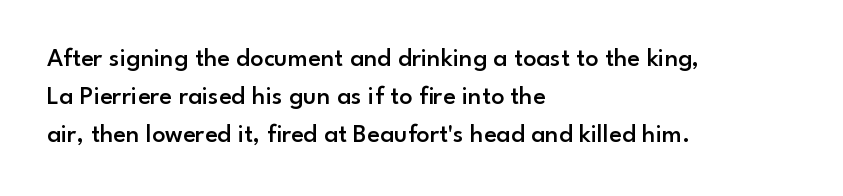
The image shows 26 px text type, upright; set left-aligned, normal line spacing (1.47x), normal letter spacing, not underlined.
